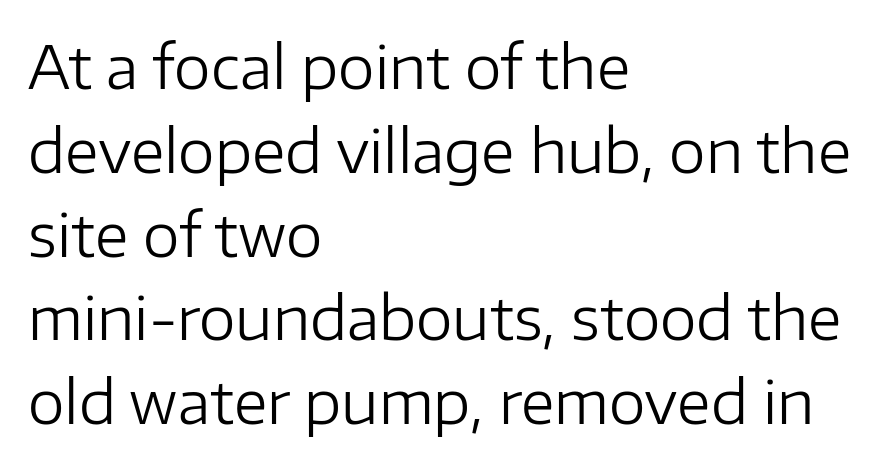
The image shows 59 px regular-weight sans-serif type, upright; set left-aligned, normal line spacing (1.42x), normal letter spacing, not underlined; low stroke contrast and a medium x-height.
